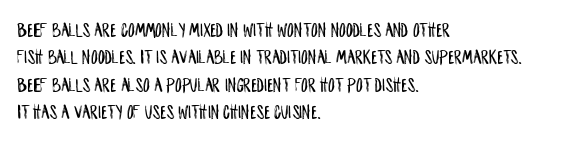
The image shows 21 px text type, upright; set left-aligned, normal line spacing (1.3x), normal letter spacing, not underlined.
